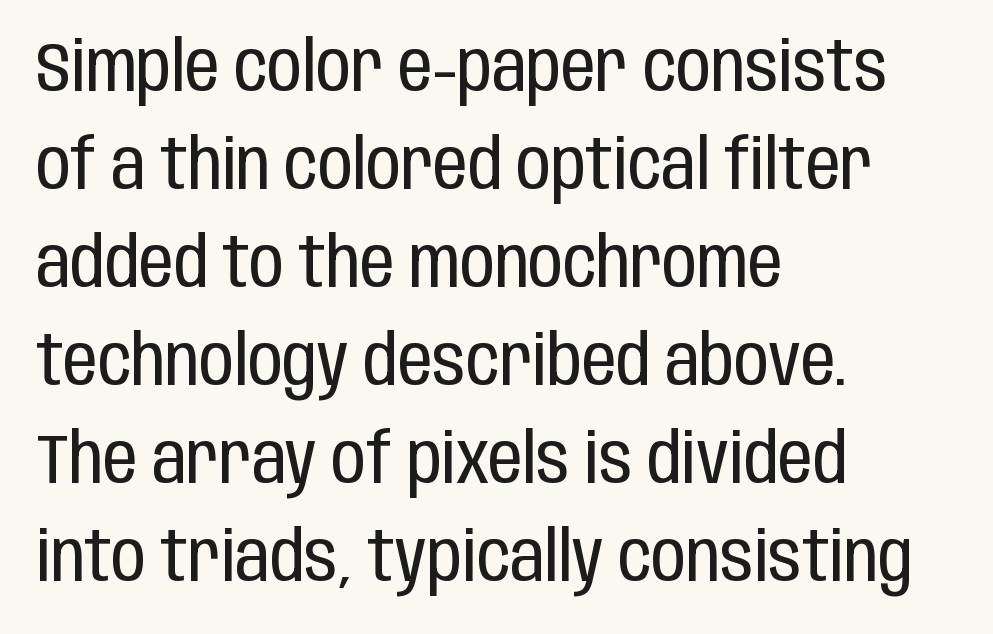
Q: Is the text bold? A: No.
Q: Is the text italic (slanted)? A: No, it is upright.
Q: Is the typeface a serif or a sans-serif typeface? A: Sans-serif.
Q: Is the text underlined? A: No.
Q: How is the paragraph aligned? A: Left-aligned.
Q: Is the spacing between letters normal or unusually wide? A: Normal.
Q: Is the spacing between lines tight, normal or loose? A: Normal.
Q: Width (condensed, normal, or wide)? A: Condensed.
Q: Stroke contrast? A: Low.
Q: x-height? A: Large.
Q: Monospaced? A: No.
